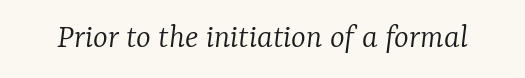
Q: Is the text bold? A: No.
Q: Is the text italic (slanted)? A: Yes, it leans right by about 7 degrees.
Q: Is the typeface a serif or a sans-serif typeface? A: Serif.
Q: Is the text underlined? A: No.
Q: Is the spacing between letters normal or unusually wide? A: Normal.
Q: Width (condensed, normal, or wide)? A: Normal.
Q: Stroke contrast? A: Low.
Q: x-height? A: Medium.
Q: Monospaced? A: No.
